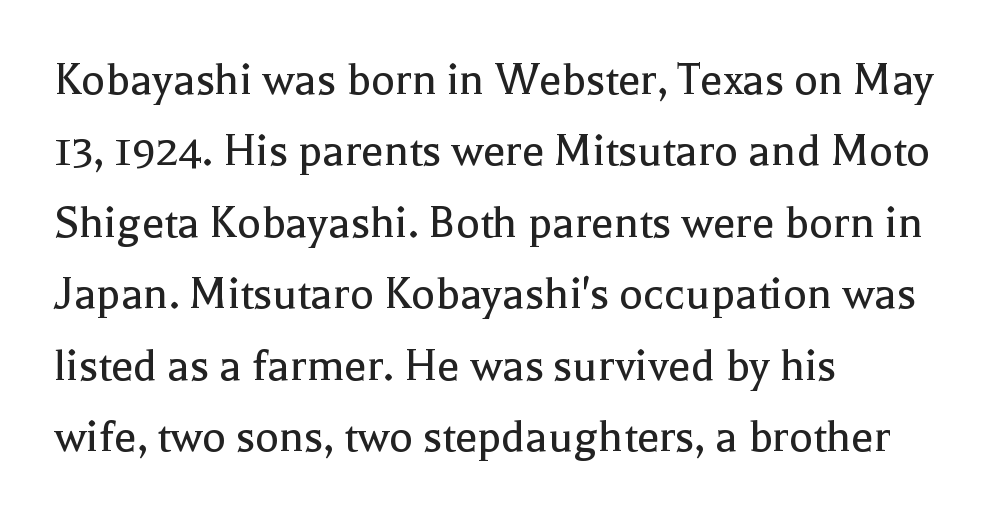
Q: Is the text bold? A: No.
Q: Is the text italic (slanted)? A: No, it is upright.
Q: Is the typeface a serif or a sans-serif typeface? A: Serif.
Q: Is the text underlined? A: No.
Q: How is the paragraph aligned? A: Left-aligned.
Q: Is the spacing between letters normal or unusually wide? A: Normal.
Q: Is the spacing between lines tight, normal or loose? A: Normal.
Q: Width (condensed, normal, or wide)? A: Normal.
Q: x-height? A: Medium.
Q: Monospaced? A: No.
